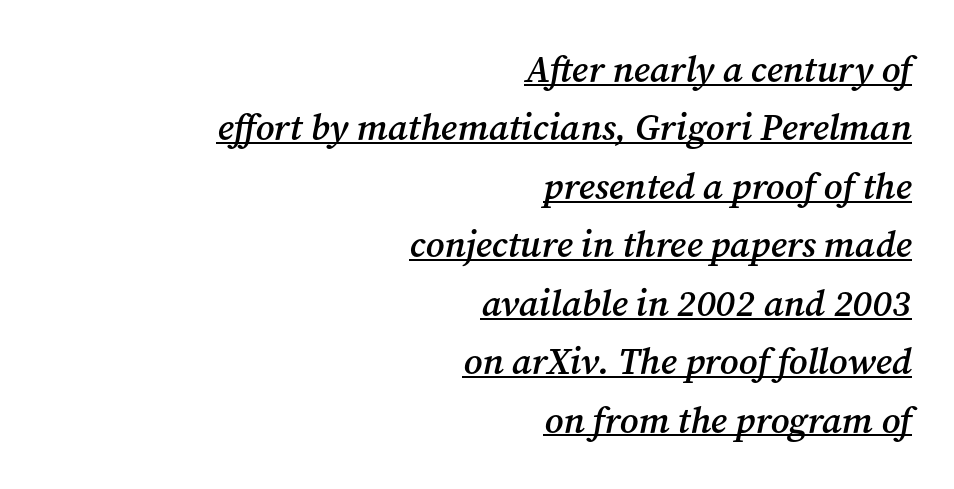
The image shows 37 px semibold serif type, italic (leaning right); set right-aligned, normal line spacing (1.58x), normal letter spacing, underlined; medium stroke contrast and a medium x-height.
